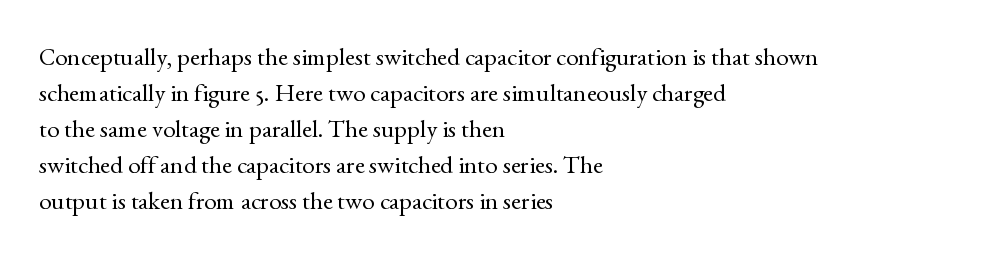
The rendering anchors every line to the left-hand side. Words appear dense and cohesive because spacing is normal. Does the leading feel generous? No, just average. A quiet, ordinary-to-light weight characterises the typeface.
